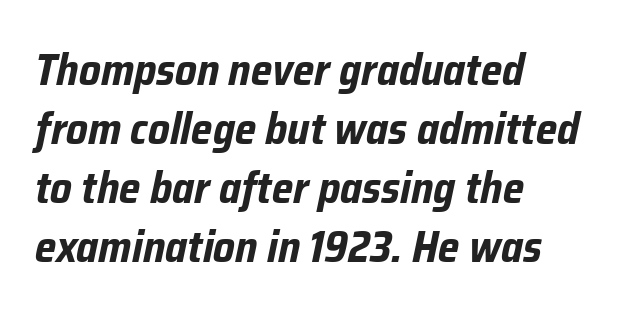
Q: Is the text bold? A: Yes.
Q: Is the text italic (slanted)? A: Yes, it leans right by about 12 degrees.
Q: Is the text underlined? A: No.
Q: How is the paragraph aligned? A: Left-aligned.
Q: Is the spacing between letters normal or unusually wide? A: Normal.
Q: Is the spacing between lines tight, normal or loose? A: Normal.
Q: Width (condensed, normal, or wide)? A: Condensed.
Q: Stroke contrast? A: Low.
Q: x-height? A: Medium.
Q: Monospaced? A: No.
